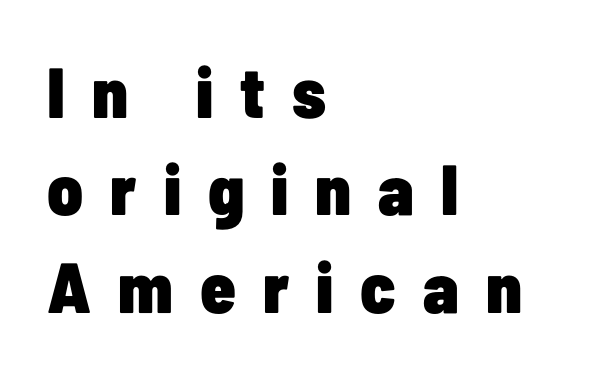
The image shows 71 px heavy, condensed sans-serif type, upright; set left-aligned, normal line spacing (1.37x), unusually wide letter spacing (+0.38 em), not underlined; low stroke contrast and a medium x-height.
